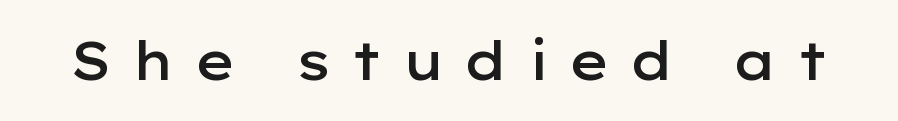
Upright lettering throughout. A typesetter would call this proportional, since set widths differ per character. Letter spacing: wide. Typographically, this falls in the sans-serif category. Clear beneath every line of the passage. Summary of weight: moderately heavy, a semibold.
